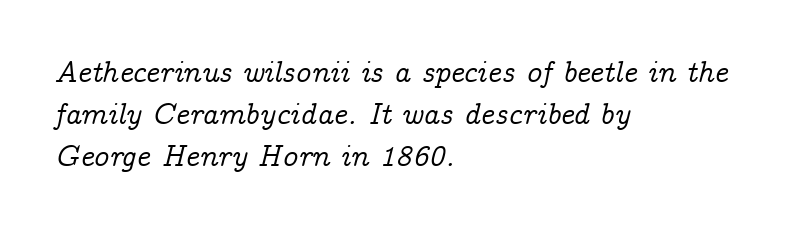
The rendering keeps characters at their native spacing. Horizontal bands of white between lines are of average thickness. Notice how the stems are inclined rather than vertical — that's the hallmark of italics. Has an underline been added? It has not. Each letter's strokes conclude with small projecting serifs.
